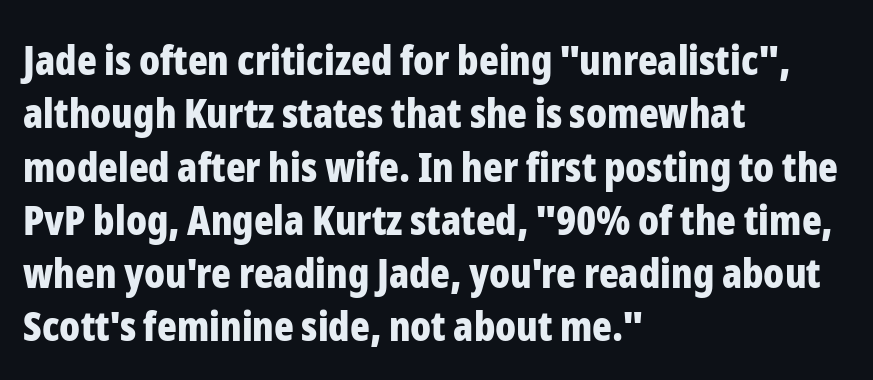
Q: Is the text bold? A: Yes.
Q: Is the text italic (slanted)? A: No, it is upright.
Q: Is the typeface a serif or a sans-serif typeface? A: Sans-serif.
Q: Is the text underlined? A: No.
Q: How is the paragraph aligned? A: Left-aligned.
Q: Is the spacing between letters normal or unusually wide? A: Normal.
Q: Is the spacing between lines tight, normal or loose? A: Normal.
Q: Width (condensed, normal, or wide)? A: Condensed.
Q: Stroke contrast? A: Low.
Q: x-height? A: Medium.
Q: Monospaced? A: No.
